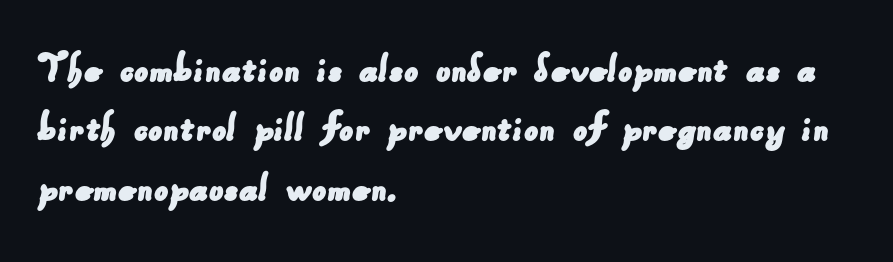
Q: Is the typeface a serif or a sans-serif typeface? A: Sans-serif.
Q: Is the text underlined? A: No.
Q: How is the paragraph aligned? A: Left-aligned.
Q: Is the spacing between letters normal or unusually wide? A: Normal.
Q: Is the spacing between lines tight, normal or loose? A: Normal.
Q: Width (condensed, normal, or wide)? A: Normal.
Q: Stroke contrast? A: Low.
Q: x-height? A: Small.
Q: Monospaced? A: No.
